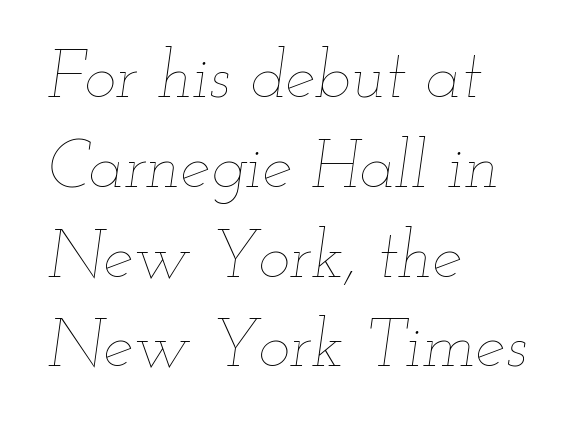
Q: Is the text bold? A: No.
Q: Is the text italic (slanted)? A: Yes, it leans right by about 12 degrees.
Q: Is the text underlined? A: No.
Q: How is the paragraph aligned? A: Left-aligned.
Q: Is the spacing between letters normal or unusually wide? A: Normal.
Q: Is the spacing between lines tight, normal or loose? A: Normal.
Q: Width (condensed, normal, or wide)? A: Wide.
Q: Stroke contrast? A: Low.
Q: x-height? A: Small.
Q: Monospaced? A: No.
